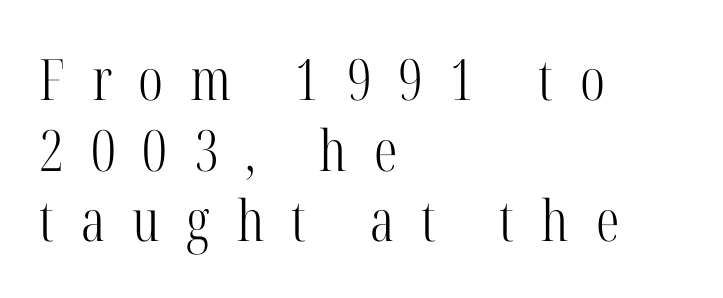
{"serif": "yes", "italic": "no", "bold": "no", "weight": "light", "width": "condensed", "stroke_contrast": "high", "x_height": "medium", "monospaced": "no", "underline": "no", "align": "left", "line_spacing_ratio": 1.24, "letter_spacing": "wide", "letter_spacing_em": 0.47, "glyph_px": 57}
